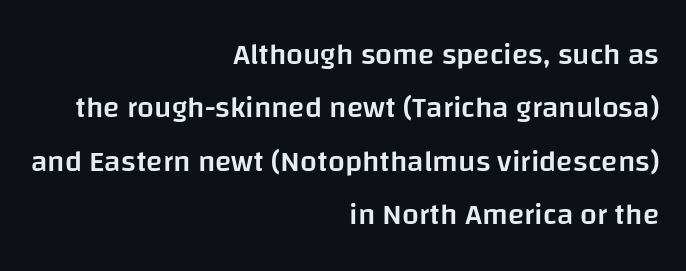
{"serif": "no", "italic": "no", "bold": "semi", "weight": "semibold", "width": "normal", "stroke_contrast": "low", "x_height": "large", "monospaced": "no", "underline": "no", "align": "right", "line_spacing_ratio": 1.78, "letter_spacing": "normal", "letter_spacing_em": 0.0, "glyph_px": 30}
